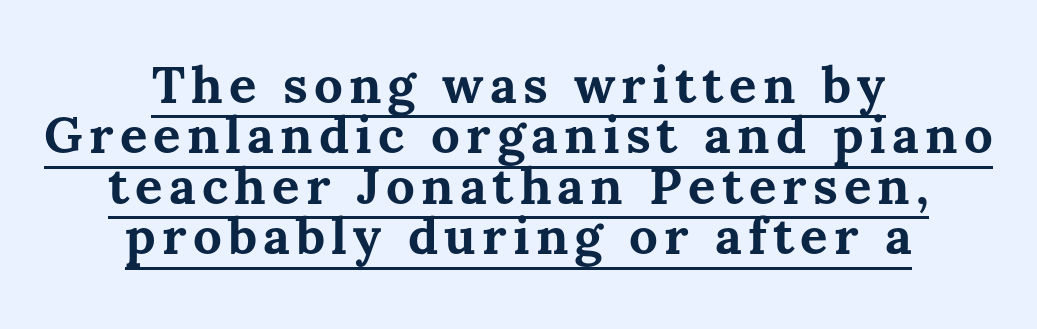
{"italic": "no", "bold": "yes", "weight": "bold", "width": "normal", "stroke_contrast": "medium", "x_height": "medium", "monospaced": "no", "underline": "yes", "align": "center", "line_spacing": "tight", "line_spacing_ratio": 0.99, "glyph_px": 51}
